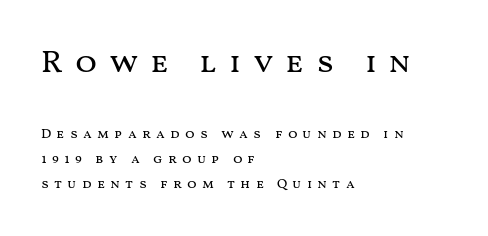
The passage shown is typed in a proportional face where columns would drift. The letters stand upright; this is a roman face. Descenders hang freely into open space. Between these two stacked blocks, the higher one wins on size.
